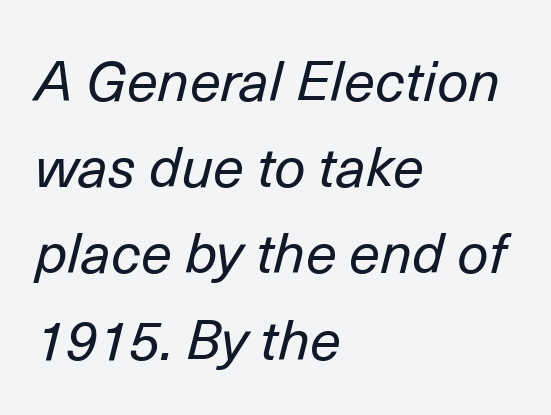
How would I describe the line gaps? Plain and ordinary. The strokes carry an ordinary text weight at most. The string is rendered with underlining switched off. The paragraph shown leans on its left margin.
